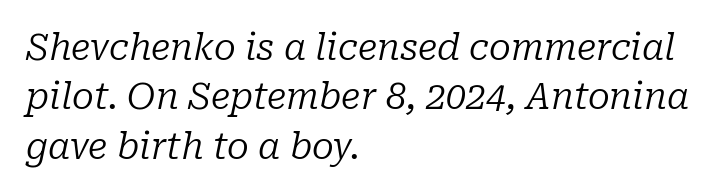
The image shows 36 px regular-weight serif type, italic (leaning right); set left-aligned, normal line spacing (1.37x), normal letter spacing, not underlined; low stroke contrast and a medium x-height.
